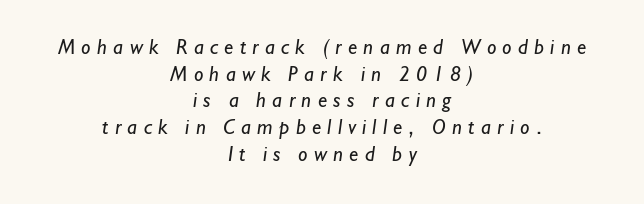
No chunkiness to these letters — they're not bold. Bare-footed words on every line. In terms of leading, this rendering sits right in the middle. This rendering widens character spacing well past its baseline value. Caption: multi-line text, centered on the measure.
